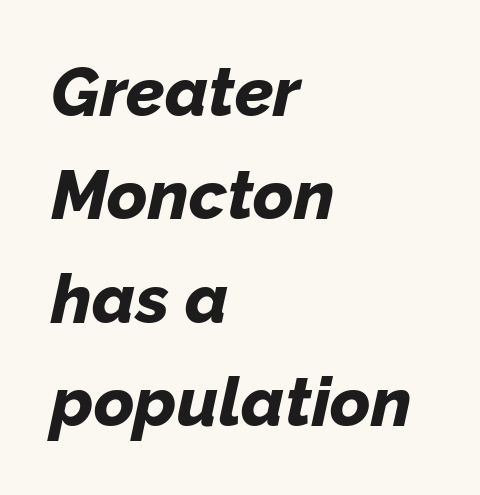
{"italic": "yes", "lean": "right", "slant_degrees": 12, "bold": "yes", "weight": "bold", "width": "normal", "stroke_contrast": "low", "x_height": "medium", "monospaced": "no", "underline": "no", "align": "left", "line_spacing": "normal", "line_spacing_ratio": 1.5, "letter_spacing": "normal", "letter_spacing_em": 0.0, "glyph_px": 69}
